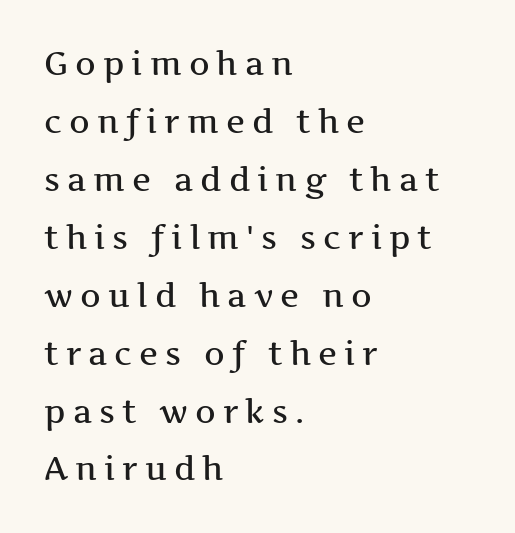
Q: Is the text italic (slanted)? A: No, it is upright.
Q: Is the typeface a serif or a sans-serif typeface? A: Serif.
Q: Is the text underlined? A: No.
Q: How is the paragraph aligned? A: Left-aligned.
Q: Is the spacing between letters normal or unusually wide? A: Unusually wide.
Q: Width (condensed, normal, or wide)? A: Wide.
Q: Stroke contrast? A: Medium.
Q: x-height? A: Medium.
Q: Monospaced? A: No.
